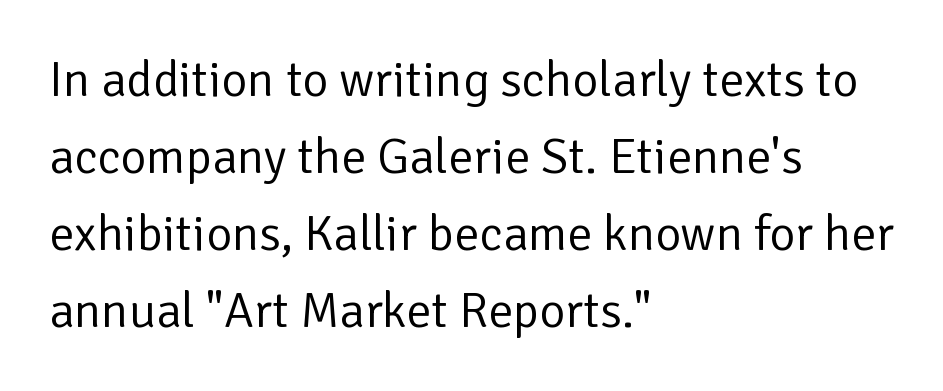
Q: Is the text bold? A: No.
Q: Is the text italic (slanted)? A: No, it is upright.
Q: Is the typeface a serif or a sans-serif typeface? A: Sans-serif.
Q: Is the text underlined? A: No.
Q: How is the paragraph aligned? A: Left-aligned.
Q: Is the spacing between letters normal or unusually wide? A: Normal.
Q: Is the spacing between lines tight, normal or loose? A: Normal.
Q: Width (condensed, normal, or wide)? A: Normal.
Q: Stroke contrast? A: Low.
Q: x-height? A: Medium.
Q: Monospaced? A: No.
